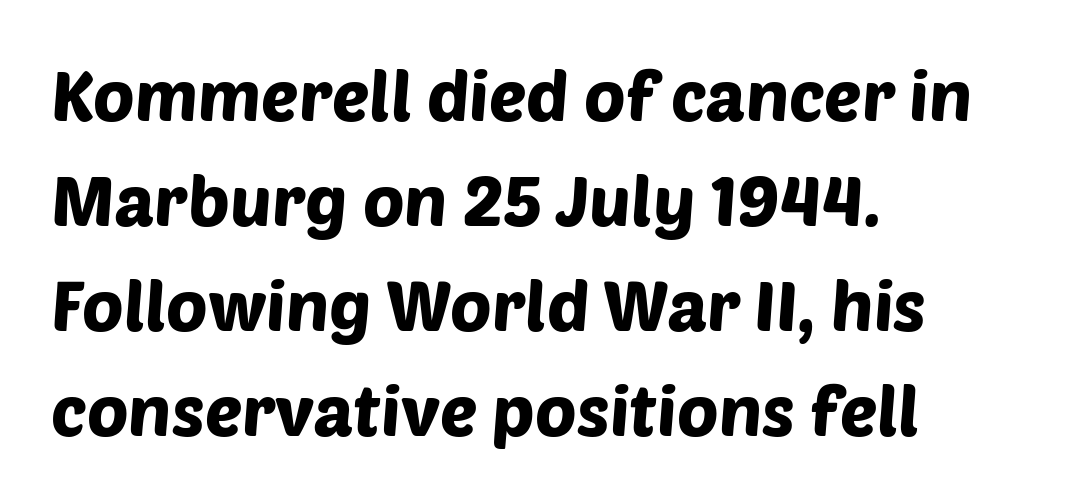
{"serif": "no", "width": "normal", "stroke_contrast": "low", "x_height": "large", "monospaced": "no", "underline": "no", "align": "left", "line_spacing": "normal", "line_spacing_ratio": 1.5, "letter_spacing": "normal", "letter_spacing_em": 0.0, "glyph_px": 70}
